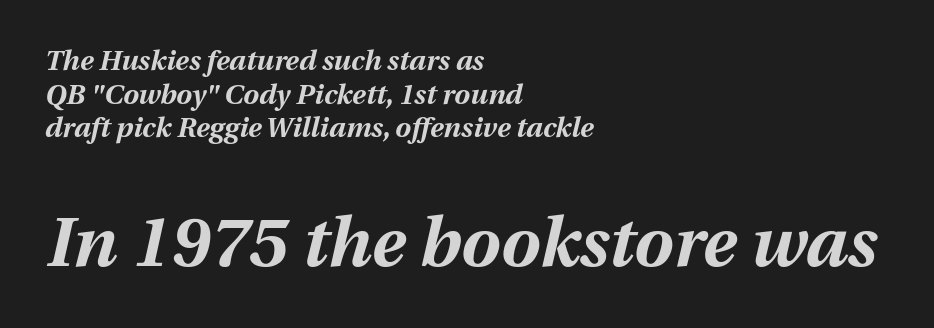
{"italic": "yes", "lean": "right", "slant_degrees": 12, "bold": "yes", "weight": "bold", "width": "normal", "stroke_contrast": "medium", "x_height": "medium", "monospaced": "no", "underline": "no", "align": "left", "line_spacing_ratio": 1.2, "letter_spacing": "normal", "letter_spacing_em": 0.0, "larger_block": "second", "size_ratio": 2.5, "glyph_px": 70}
